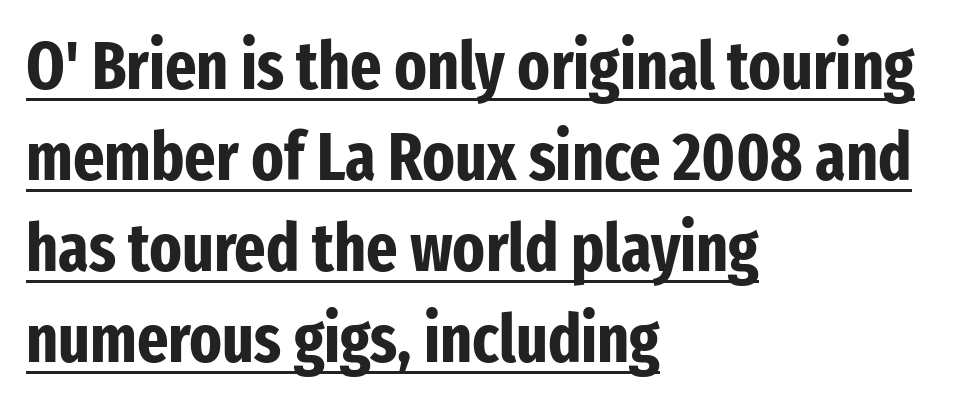
Summary of vertical rhythm: regular, with standard interline spacing. Type style note: lacks serifs. Which margin do the lines hug? The left one — the right edge is uneven. Proportional: the letters do not fall into vertical columns. Posture: straight, roman, zero tilt.
